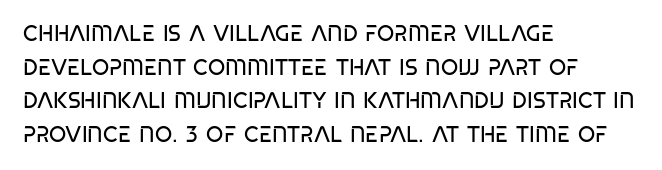
{"bold": "no", "underline": "no", "align": "left", "line_spacing": "normal", "line_spacing_ratio": 1.53, "letter_spacing": "normal", "letter_spacing_em": 0.0, "glyph_px": 22}
